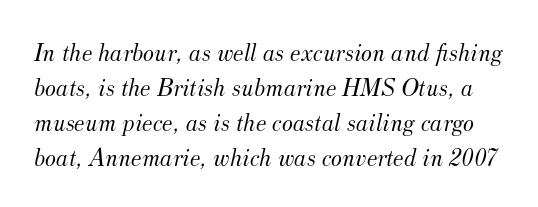
The image shows 26 px text type, italic (leaning right); set normal line spacing (1.35x), normal letter spacing, not underlined.
